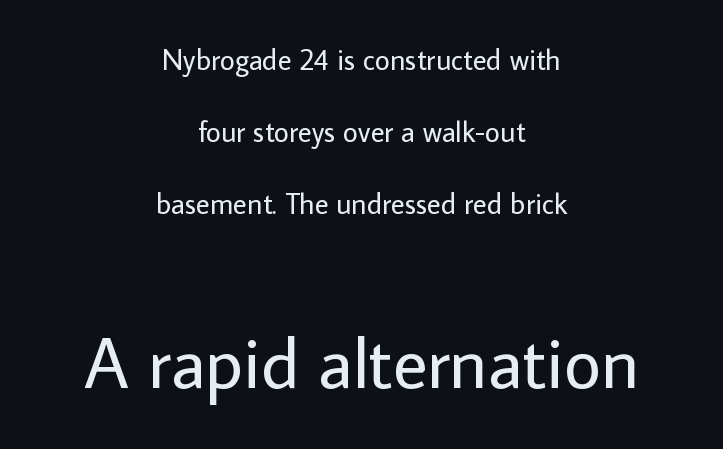
Which margin do the lines hug? Neither — every line sits in the middle. Looks like regular typesetting: each glyph gets only the width it needs. You can tell it's not italic because the verticals are truly vertical. Decoration check: the copy has no underline. Between one letter and the next there's only the usual sliver of space.
